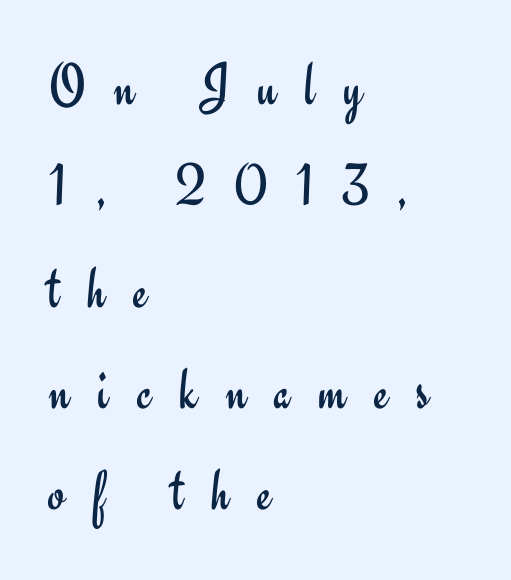
Regarding leading, the lines here are spaced in the standard way. Ink coverage per letter is moderate at most. The string is rendered with underlining switched off. Looks like regular typesetting: each glyph gets only the width it needs.
